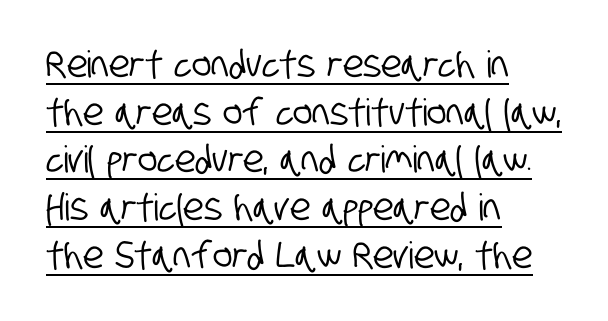
Q: Is the typeface a serif or a sans-serif typeface? A: Sans-serif.
Q: Is the text underlined? A: Yes.
Q: How is the paragraph aligned? A: Left-aligned.
Q: Is the spacing between letters normal or unusually wide? A: Normal.
Q: Is the spacing between lines tight, normal or loose? A: Normal.
Q: Width (condensed, normal, or wide)? A: Condensed.
Q: Stroke contrast? A: Low.
Q: x-height? A: Large.
Q: Monospaced? A: No.
